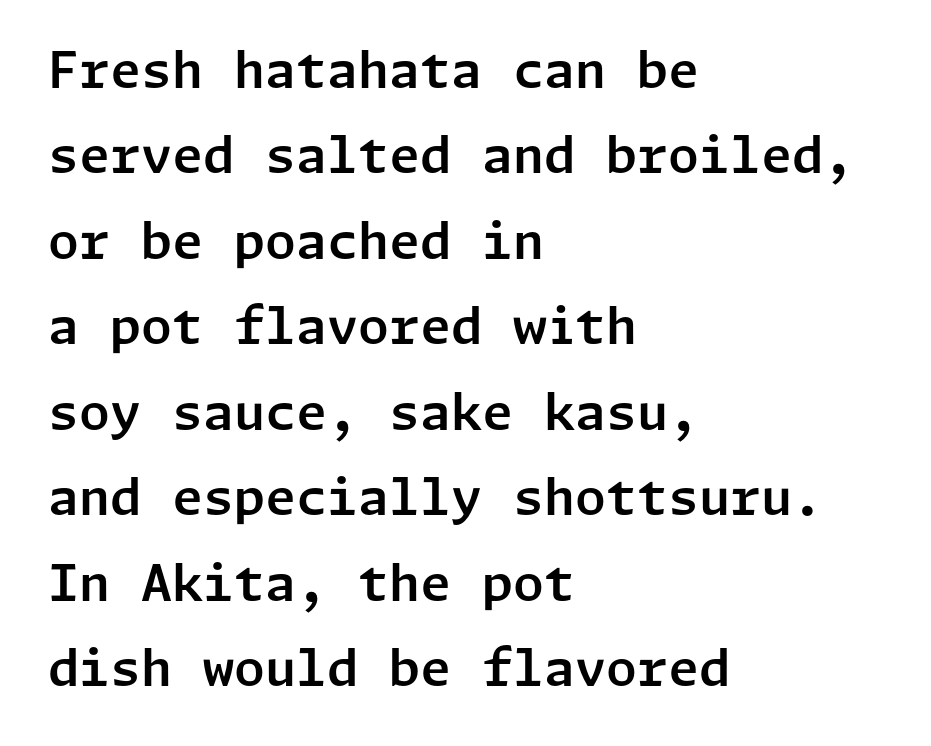
{"serif": "no", "italic": "no", "width": "normal", "stroke_contrast": "low", "x_height": "medium", "underline": "no", "align": "left", "line_spacing_ratio": 1.71, "letter_spacing": "normal", "letter_spacing_em": 0.0, "glyph_px": 50}
